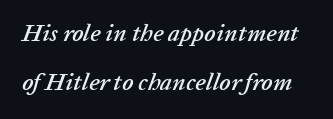
Q: Is the text italic (slanted)? A: Yes, it leans right by about 20 degrees.
Q: Is the text underlined? A: No.
Q: Is the spacing between letters normal or unusually wide? A: Normal.
Q: Is the spacing between lines tight, normal or loose? A: Loose.
